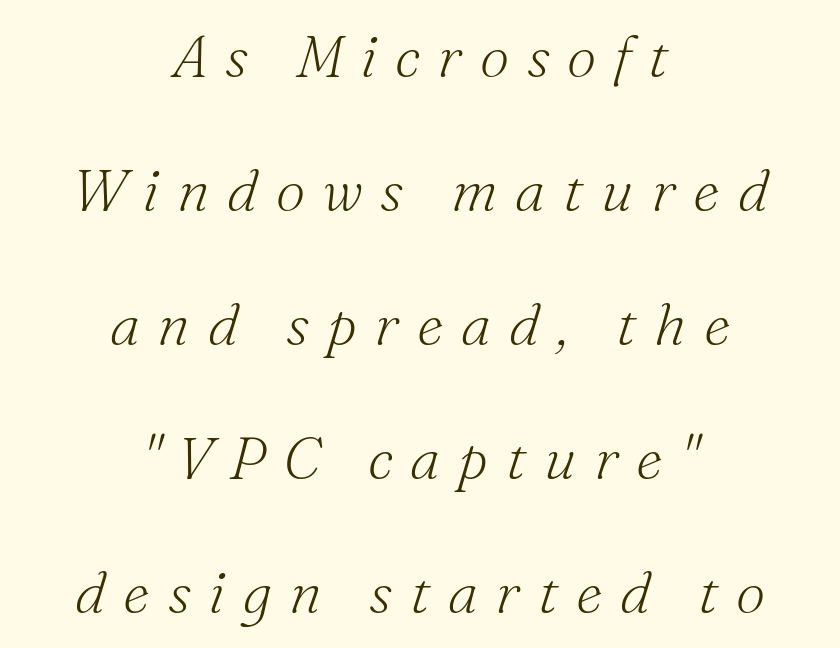
{"serif": "yes", "italic": "yes", "lean": "right", "slant_degrees": 16, "bold": "no", "weight": "light", "width": "normal", "stroke_contrast": "medium", "x_height": "small", "monospaced": "no", "underline": "no", "align": "center", "line_spacing": "loose", "line_spacing_ratio": 2.27, "letter_spacing": "wide", "letter_spacing_em": 0.3, "glyph_px": 59}
